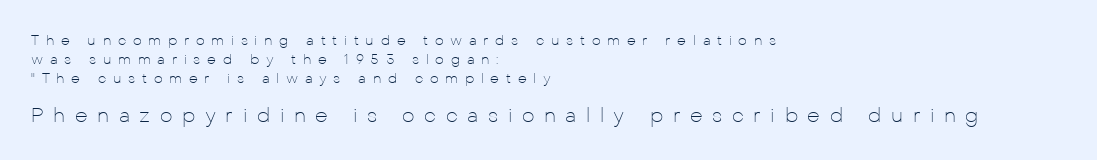
Every row of glyphs begins at an identical x-position on the left. Loose tracking; the words dissolve into strings of separated letters. Does the leading feel generous? No, just average. Is this a heavy cut? Hardly; it is regular or lighter. The foot of each line stays bare and open.
